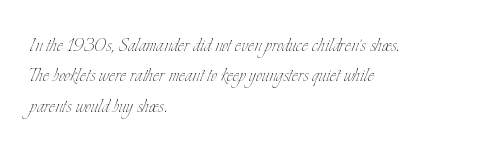
The image shows 24 px text type; set left-aligned, normal line spacing (1.27x), normal letter spacing, not underlined.
